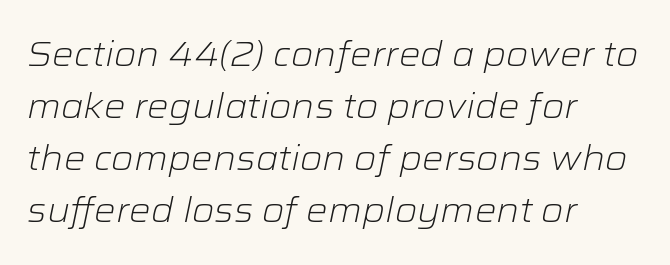
Character widths vary here, with narrow letters taking less room than wide ones. Visually the block forms a straight wall on the left and a jagged coastline on the right. You could call the tracking neutral — neither tight nor loose. Quick note: italic.
